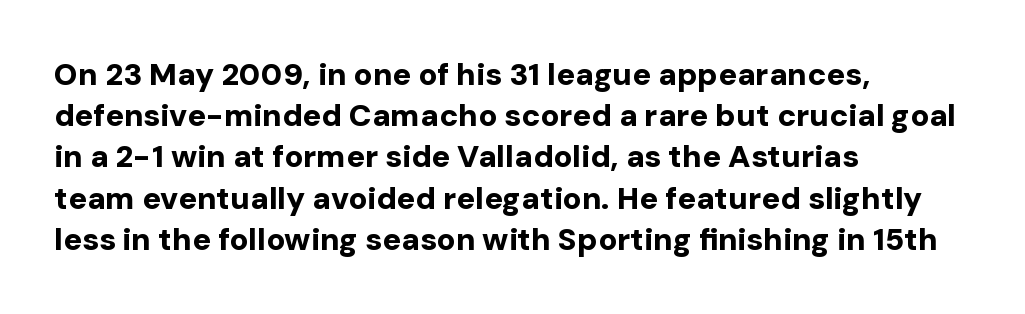
Q: Is the text bold? A: Yes.
Q: Is the text italic (slanted)? A: No, it is upright.
Q: Is the typeface a serif or a sans-serif typeface? A: Sans-serif.
Q: Is the text underlined? A: No.
Q: How is the paragraph aligned? A: Left-aligned.
Q: Is the spacing between letters normal or unusually wide? A: Normal.
Q: Is the spacing between lines tight, normal or loose? A: Normal.
Q: Width (condensed, normal, or wide)? A: Normal.
Q: Stroke contrast? A: Low.
Q: x-height? A: Medium.
Q: Monospaced? A: No.
